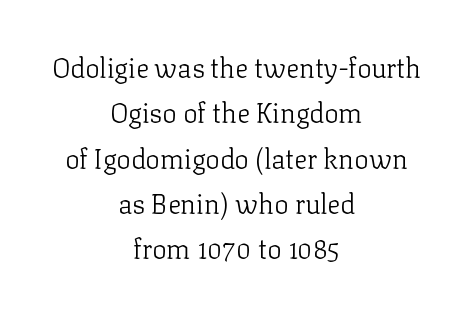
{"italic": "no", "bold": "no", "underline": "no", "align": "center", "line_spacing": "normal", "line_spacing_ratio": 1.68, "letter_spacing": "normal", "letter_spacing_em": 0.0, "glyph_px": 27}
